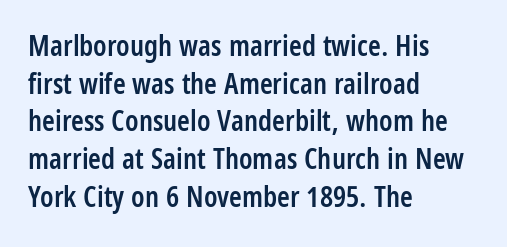
Q: Is the text bold? A: Semi-bold.
Q: Is the text italic (slanted)? A: No, it is upright.
Q: Is the typeface a serif or a sans-serif typeface? A: Sans-serif.
Q: Is the text underlined? A: No.
Q: How is the paragraph aligned? A: Left-aligned.
Q: Is the spacing between letters normal or unusually wide? A: Normal.
Q: Is the spacing between lines tight, normal or loose? A: Normal.
Q: Width (condensed, normal, or wide)? A: Condensed.
Q: Stroke contrast? A: Low.
Q: x-height? A: Large.
Q: Monospaced? A: No.
